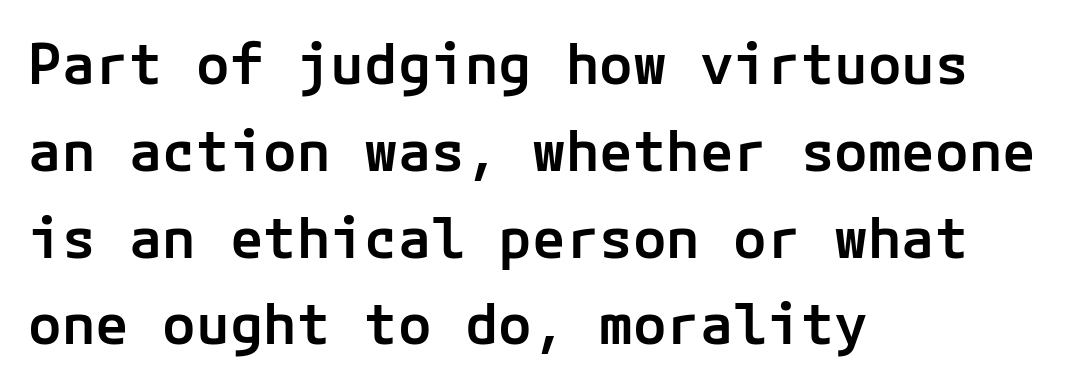
The image shows 56 px semibold sans-serif type, upright; set left-aligned, normal line spacing (1.55x), normal letter spacing, not underlined; low stroke contrast and a medium x-height.
